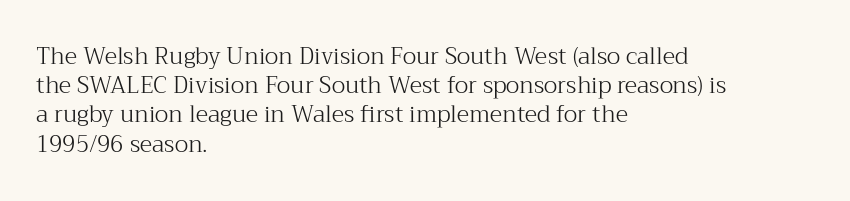
{"italic": "no", "bold": "no", "underline": "no", "align": "left", "line_spacing": "normal", "line_spacing_ratio": 1.27, "letter_spacing": "normal", "letter_spacing_em": 0.0, "glyph_px": 23}
